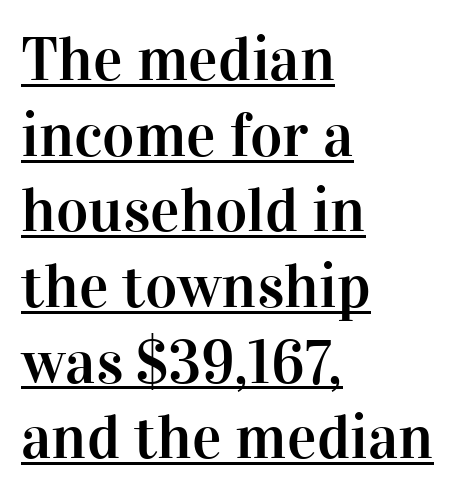
Observe the ordinary spacing: letters are neighbours, not strangers. Proportional: the letters do not fall into vertical columns. The lettering stays uniformly vertical, giving the passage a roman look. A serif font was chosen for this passage.
